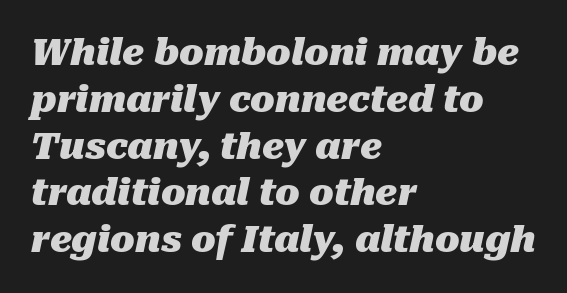
{"italic": "yes", "lean": "right", "slant_degrees": 10, "bold": "yes", "weight": "heavy", "width": "normal", "stroke_contrast": "medium", "x_height": "medium", "monospaced": "no", "underline": "no", "align": "left", "line_spacing": "normal", "line_spacing_ratio": 1.3, "letter_spacing": "normal", "letter_spacing_em": 0.0, "glyph_px": 36}
